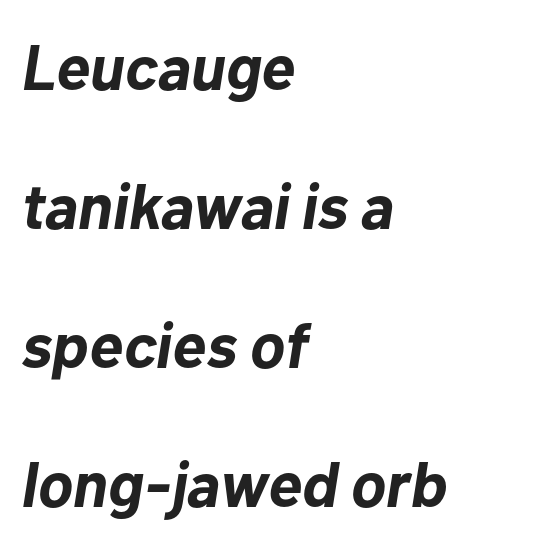
The image shows 64 px bold type, italic (leaning right); set left-aligned, loose line spacing (2.17x), normal letter spacing, not underlined; low stroke contrast and a medium x-height.
